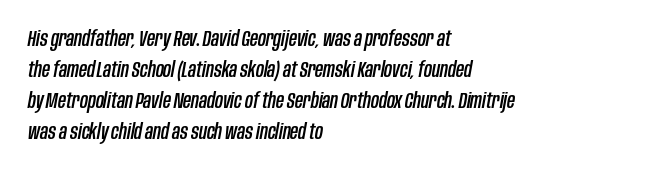
The typography opts for an oblique posture over an upright one. The line texture is even and compact thanks to regular tracking. Each line starts at the same left margin while the right side varies. The rows are spaced the way most documents space them. Beneath every word, the page is bare.
